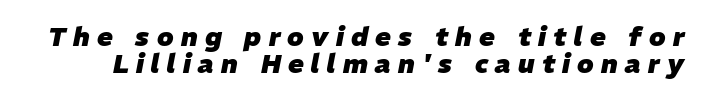
Q: Is the text bold? A: Yes.
Q: Is the text italic (slanted)? A: Yes, it leans right by about 11 degrees.
Q: Is the text underlined? A: No.
Q: Is the spacing between letters normal or unusually wide? A: Unusually wide.
Q: Is the spacing between lines tight, normal or loose? A: Tight.
